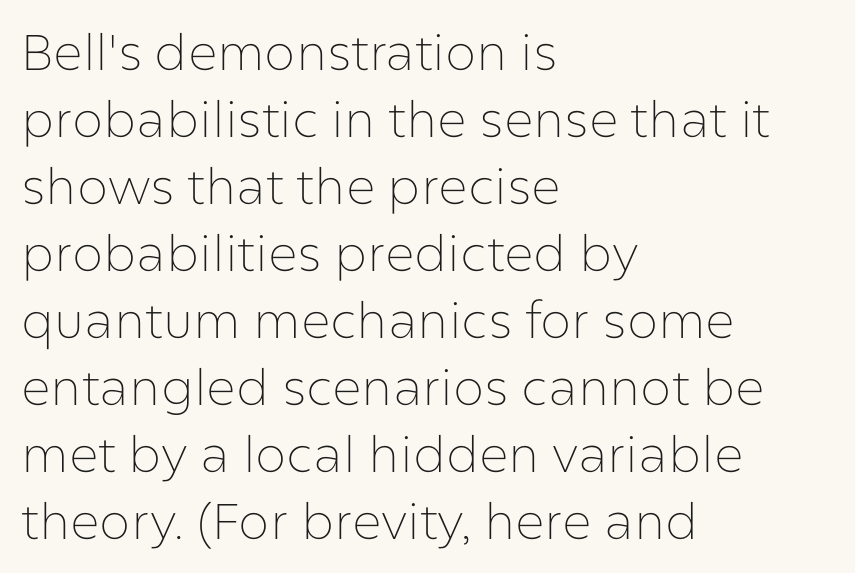
The image shows 50 px thin sans-serif type, upright; set left-aligned, normal line spacing (1.34x), normal letter spacing, not underlined; low stroke contrast and a medium x-height.
